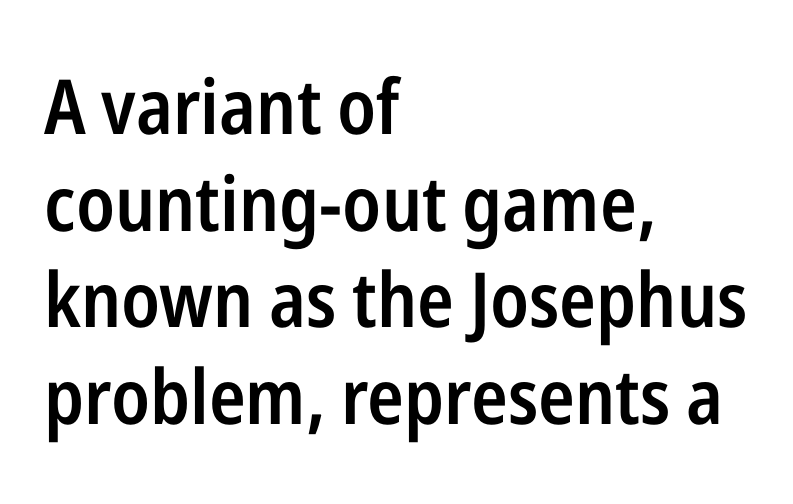
The passage shown is typed in a proportional face where columns would drift. Left-aligned paragraph, ragged on the right. Nope, not italic — everything's standing straight. Quick note: interline space is typical. A fair bit of extra ink — the face is semibold, not bold. The face used here is a sans, in the tradition of grotesques and geometrics.
